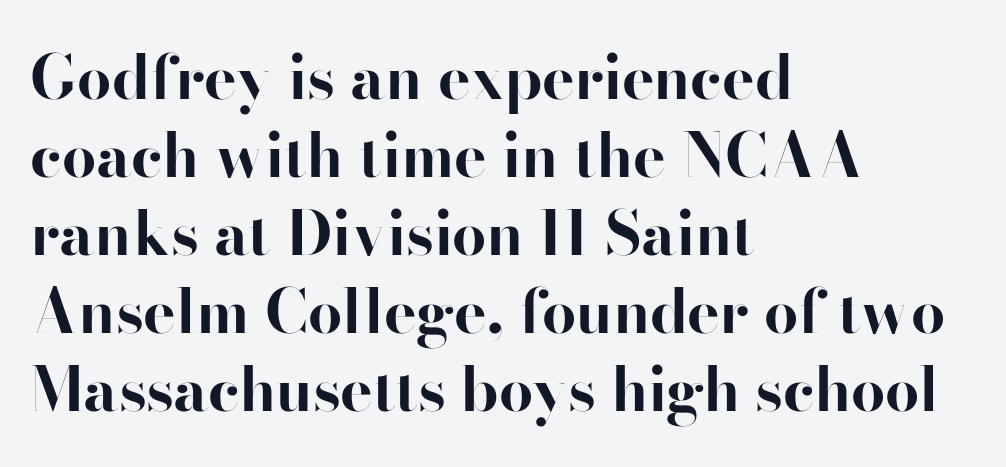
The type sits square on the baseline with zero lean. One glance says typical: line gaps are just what's usual. The passage is arranged the way most books set body copy — flush left. This is sans-serif lettering, the kind often seen on screens and signage.
